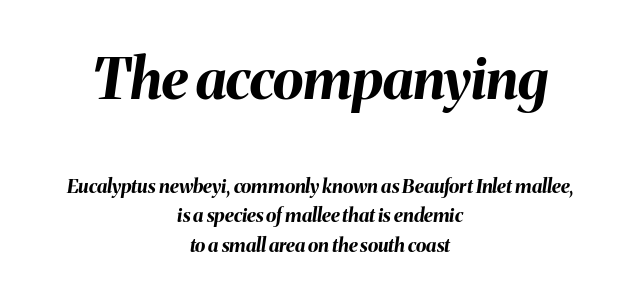
The image shows 56 px bold type, italic (leaning right); set centered, normal line spacing (1.54x), normal letter spacing, not underlined; the first (top) block is 2.95x larger; medium stroke contrast and a medium x-height.
